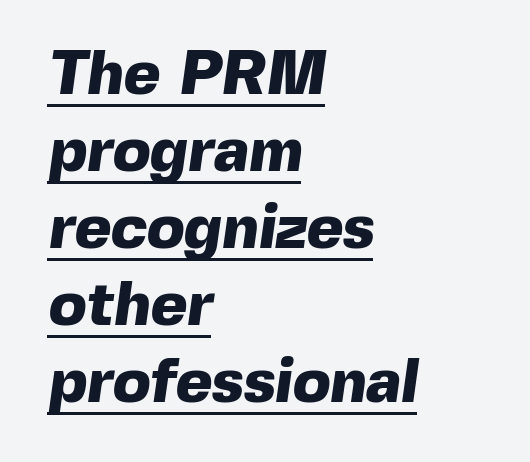
{"serif": "no", "bold": "yes", "weight": "heavy", "width": "normal", "x_height": "medium", "monospaced": "no", "underline": "yes", "align": "left", "line_spacing_ratio": 1.24, "letter_spacing": "normal", "letter_spacing_em": 0.0, "glyph_px": 62}
